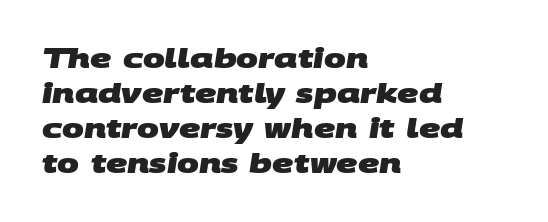
The image shows 26 px bold type; set left-aligned, normal line spacing (1.35x), normal letter spacing, not underlined.
